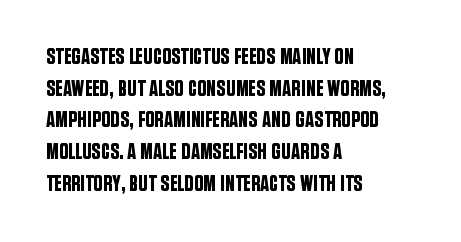
The tracking reads as untouched default to a designer's eye. These lines were composed using upright roman letters. A clean baseline with only descenders dipping below it. The designer left line spacing at the default. The lines are quadded left.
